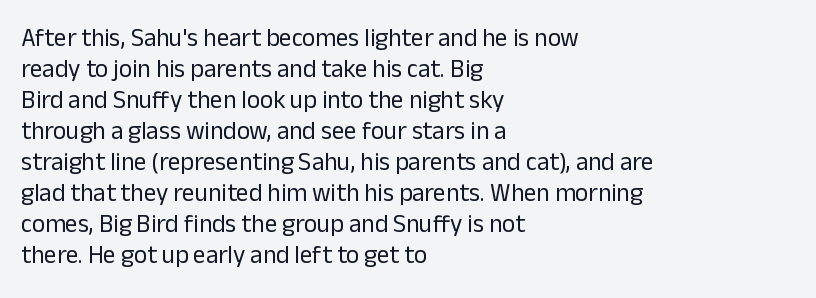
Q: Is the text bold? A: No.
Q: Is the text italic (slanted)? A: No, it is upright.
Q: Is the text underlined? A: No.
Q: How is the paragraph aligned? A: Left-aligned.
Q: Is the spacing between letters normal or unusually wide? A: Normal.
